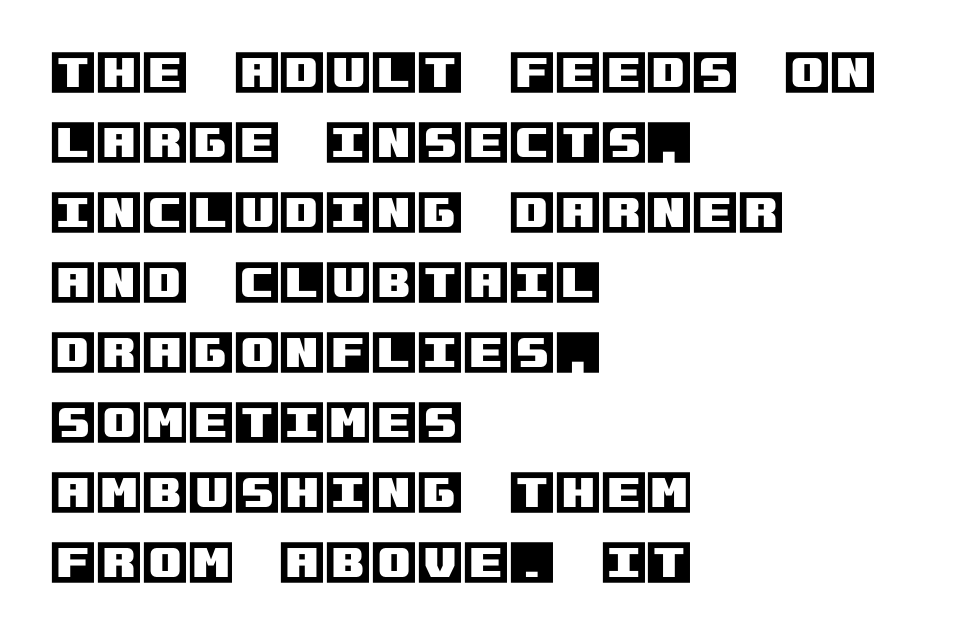
The image shows 47 px text type, upright; set left-aligned, normal line spacing (1.49x), normal letter spacing, not underlined; a large x-height.
